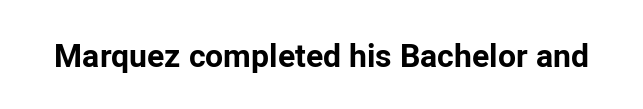
Do the characters align in a grid? No, the font is proportional. The strokes are fattened all the way to bold. The specimen omits any rule beneath the text block's lines. Words appear dense and cohesive because spacing is normal.
